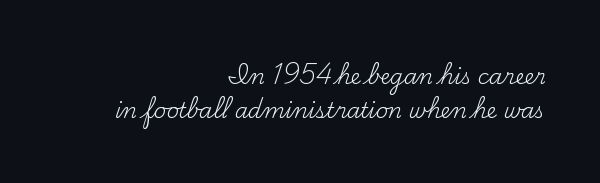
The image shows 21 px text type; set right-aligned, normal line spacing (1.6x), normal letter spacing, not underlined.
